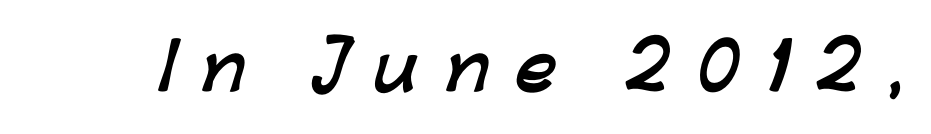
These lines are composed in type without serifs. I'd describe the lettering as bold — thick and assertive. The letters advance in unequal steps, a hallmark of proportional type. Rule under the text: the space is simply empty.
